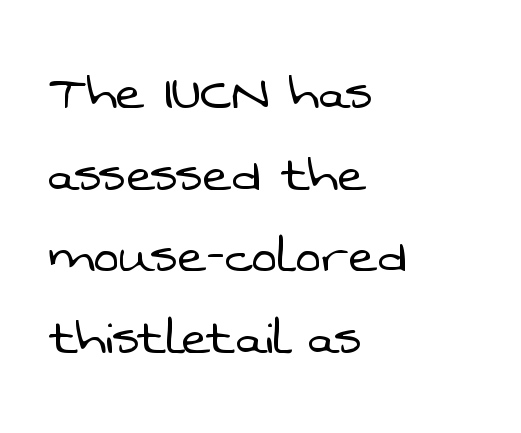
No extra ink here — the face is not bold. Which margin do the lines hug? The left one — the right edge is uneven. This is sans-serif lettering, the kind often seen on screens and signage. Default kerning and tracking; the words read as compact shapes. This sample keeps an unexceptional amount of space between lines.
